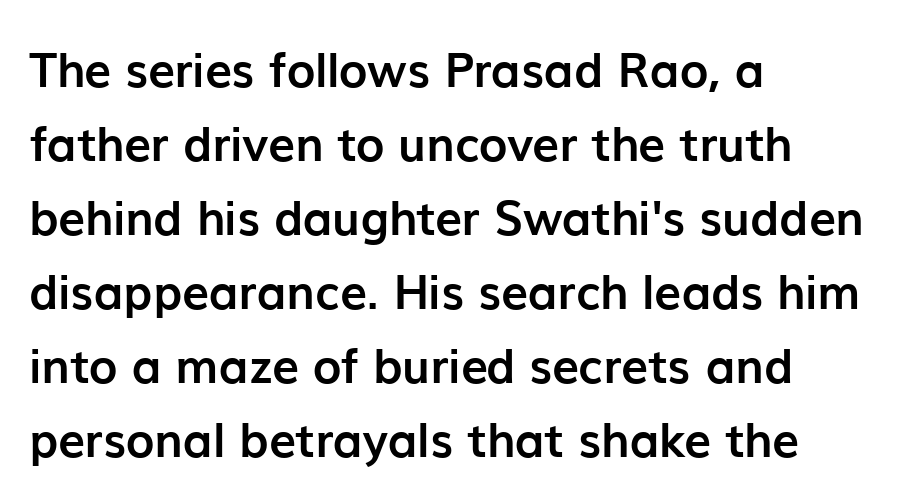
Q: Is the text bold? A: Yes.
Q: Is the text italic (slanted)? A: No, it is upright.
Q: Is the typeface a serif or a sans-serif typeface? A: Sans-serif.
Q: Is the text underlined? A: No.
Q: How is the paragraph aligned? A: Left-aligned.
Q: Is the spacing between letters normal or unusually wide? A: Normal.
Q: Is the spacing between lines tight, normal or loose? A: Normal.
Q: Width (condensed, normal, or wide)? A: Normal.
Q: Stroke contrast? A: Low.
Q: x-height? A: Medium.
Q: Monospaced? A: No.
